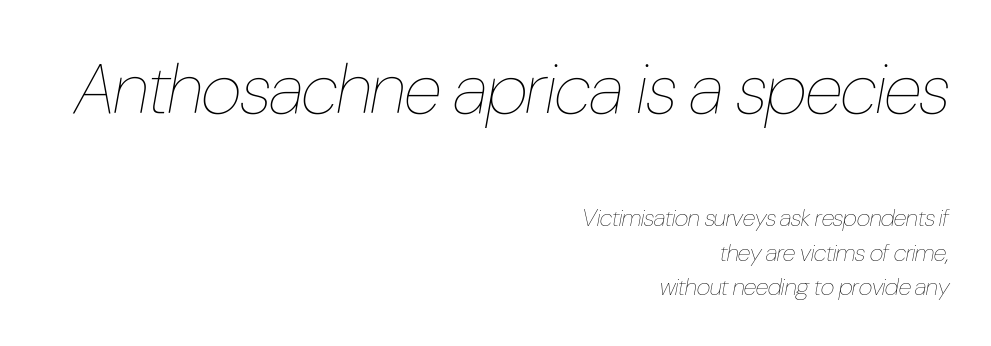
Unbolded letterforms with no extra heft. Note the varied advance widths — an 'i' is clearly narrower than an 'm'. Leftover space on each line is placed entirely before the opening word. Type without underlining. Posture: slanted. Whoever set this made the first block the dominant, larger element.
